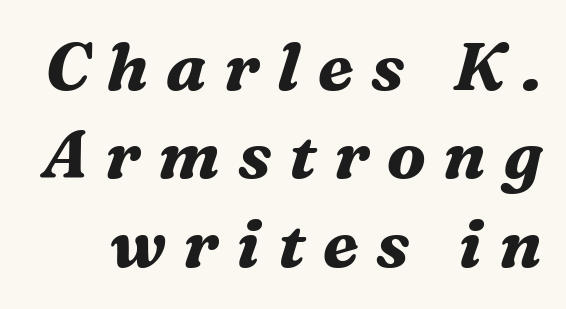
{"serif": "yes", "italic": "yes", "lean": "right", "slant_degrees": 16, "bold": "yes", "weight": "bold", "width": "normal", "stroke_contrast": "medium", "x_height": "medium", "monospaced": "no", "underline": "no", "line_spacing": "normal", "line_spacing_ratio": 1.32, "letter_spacing": "wide", "letter_spacing_em": 0.26, "glyph_px": 67}
